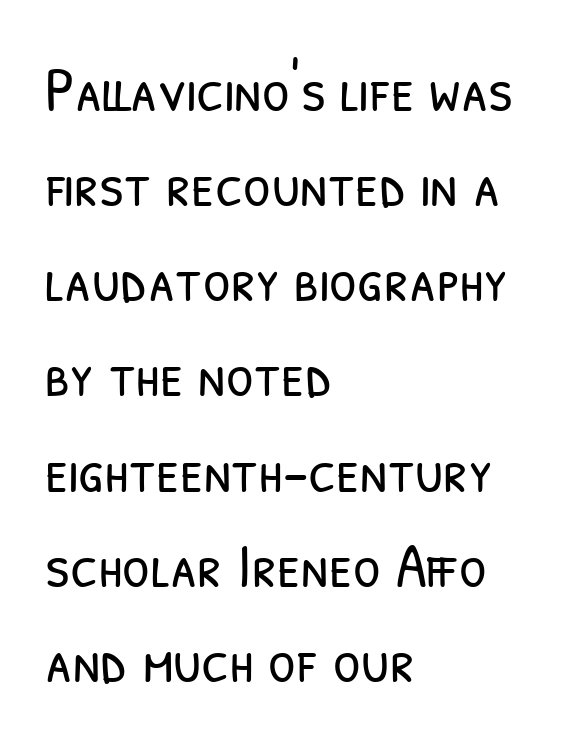
Glyph-to-glyph distance matches everyday printed text. These glyphs show unthickened strokes, regular width or finer. Plain, unruled lines of type. A typesetter would call this proportional, since set widths differ per character. Does the leading feel generous? No, just average. This is sans-serif lettering, the kind often seen on screens and signage.
